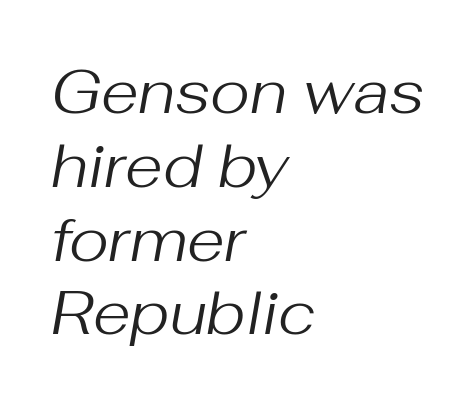
{"italic": "yes", "lean": "right", "slant_degrees": 10, "bold": "no", "weight": "regular", "width": "normal", "stroke_contrast": "medium", "x_height": "medium", "monospaced": "no", "underline": "no", "align": "left", "line_spacing_ratio": 1.21, "letter_spacing": "normal", "letter_spacing_em": 0.0, "glyph_px": 61}
